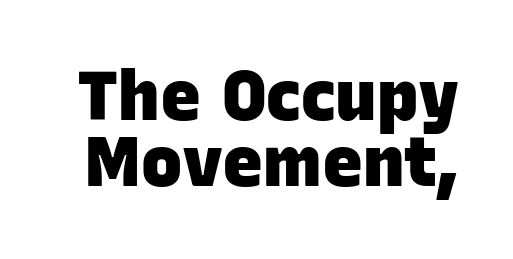
The image shows 69 px heavy sans-serif type; set tight line spacing (0.96x), normal letter spacing, not underlined; low stroke contrast and a large x-height.
